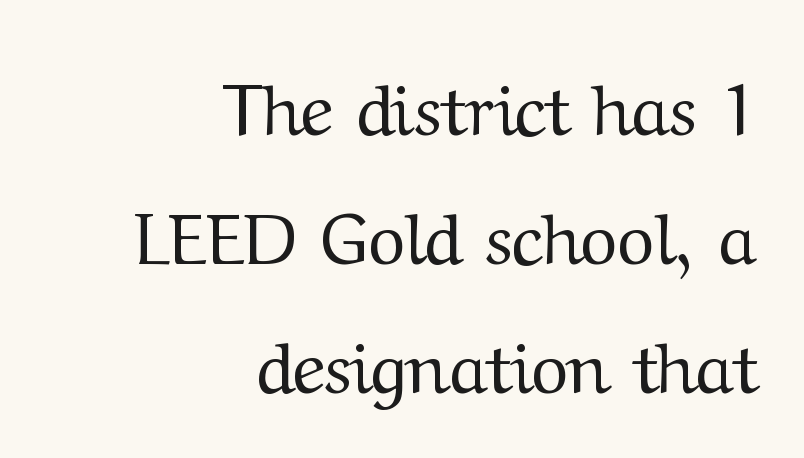
{"serif": "yes", "italic": "no", "bold": "no", "weight": "regular", "width": "normal", "stroke_contrast": "medium", "x_height": "medium", "monospaced": "no", "underline": "no", "align": "right", "line_spacing_ratio": 1.79, "letter_spacing": "normal", "letter_spacing_em": 0.0, "glyph_px": 72}
